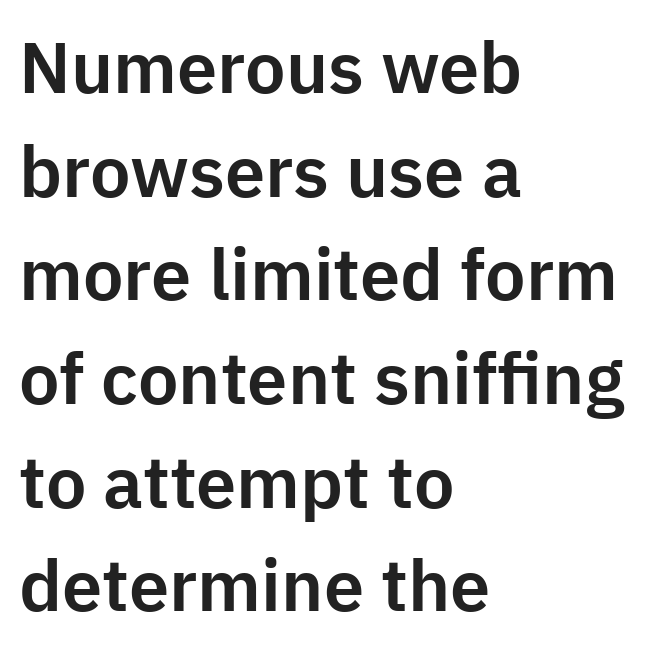
The image shows 72 px sans-serif type, upright; set left-aligned, normal line spacing (1.44x), normal letter spacing, not underlined; low stroke contrast and a medium x-height.
